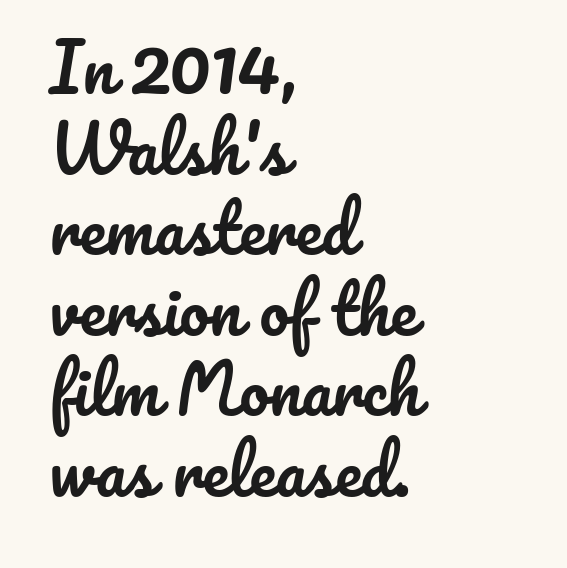
Q: Is the text italic (slanted)? A: Yes.
Q: Is the text underlined? A: No.
Q: How is the paragraph aligned? A: Left-aligned.
Q: Is the spacing between letters normal or unusually wide? A: Normal.
Q: Width (condensed, normal, or wide)? A: Normal.
Q: Stroke contrast? A: Low.
Q: x-height? A: Small.
Q: Monospaced? A: No.
